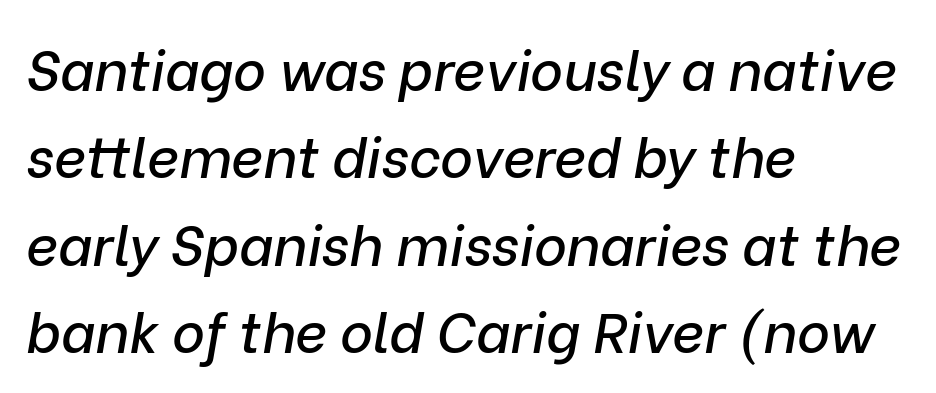
Q: Is the text italic (slanted)? A: Yes, it leans right by about 9 degrees.
Q: Is the text underlined? A: No.
Q: How is the paragraph aligned? A: Left-aligned.
Q: Is the spacing between letters normal or unusually wide? A: Normal.
Q: Is the spacing between lines tight, normal or loose? A: Normal.
Q: Width (condensed, normal, or wide)? A: Normal.
Q: Stroke contrast? A: Low.
Q: x-height? A: Medium.
Q: Monospaced? A: No.
